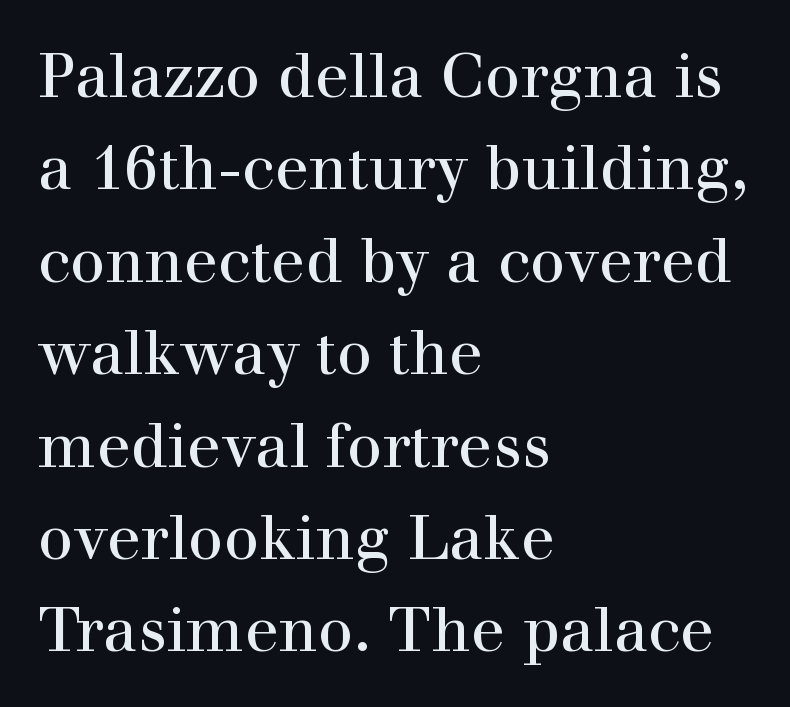
Whoever set this chose a conventional vertical rhythm. Beneath every word, the page is bare. A typesetter would call this proportional, since set widths differ per character. Caption: multi-line text, flush left, ragged right. These lines were composed using upright roman letters. Typographically, this falls in the serif category.
